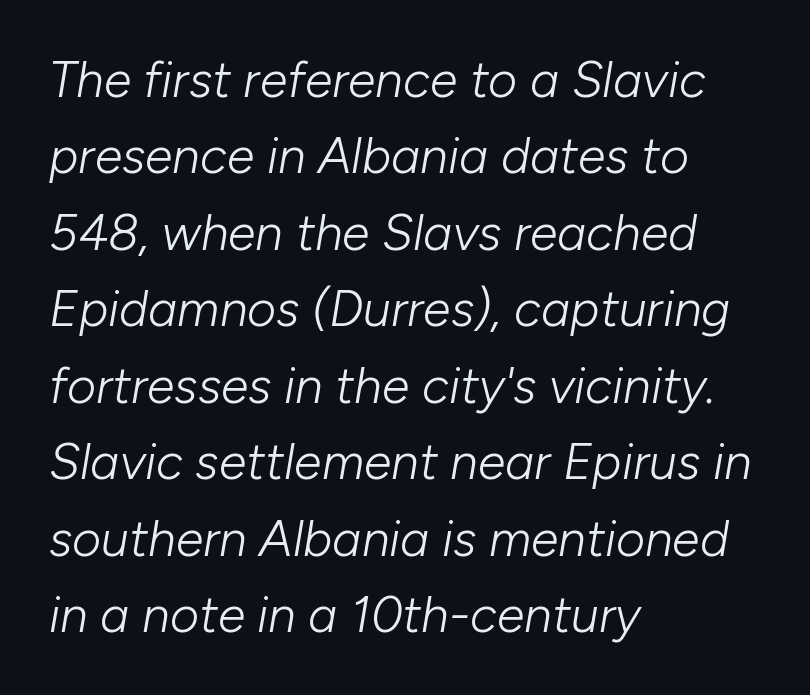
The image shows 50 px light type, italic (leaning right); set left-aligned, normal line spacing (1.53x), normal letter spacing, not underlined; low stroke contrast and a medium x-height.
